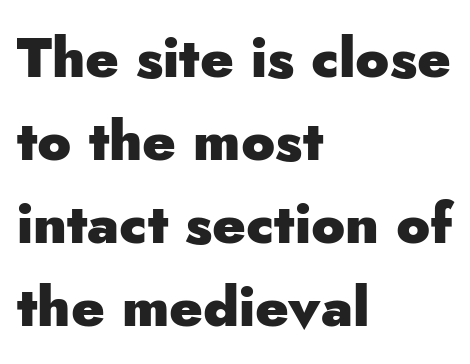
These lines carry a lot of weight — the face is fully bold. Posture: upright roman. Varying glyph widths throughout — classic text-font behaviour. Rows of type keep a routine distance in the vertical direction.
